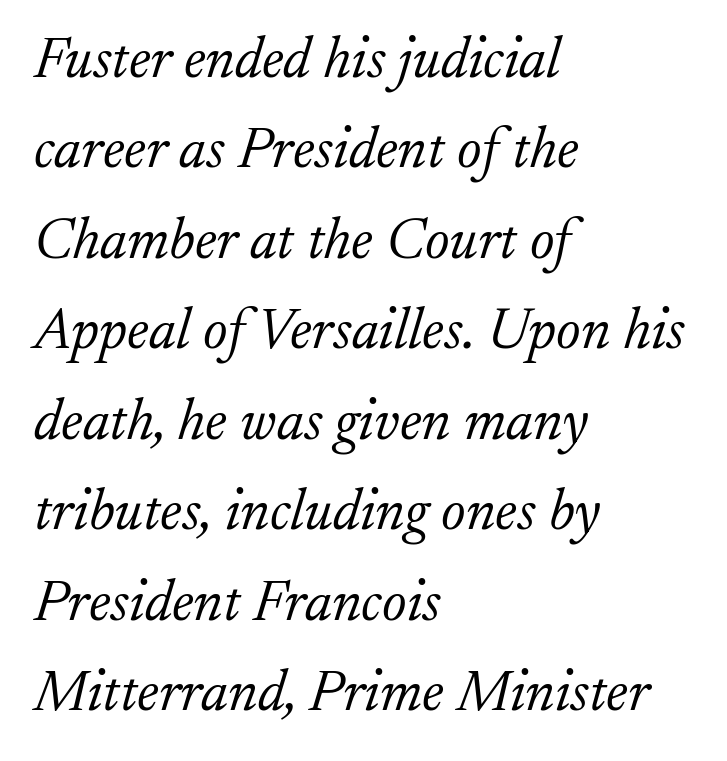
The image shows 58 px light serif type, italic (leaning right); set left-aligned, normal line spacing (1.56x), normal letter spacing, not underlined; low stroke contrast and a small x-height.
